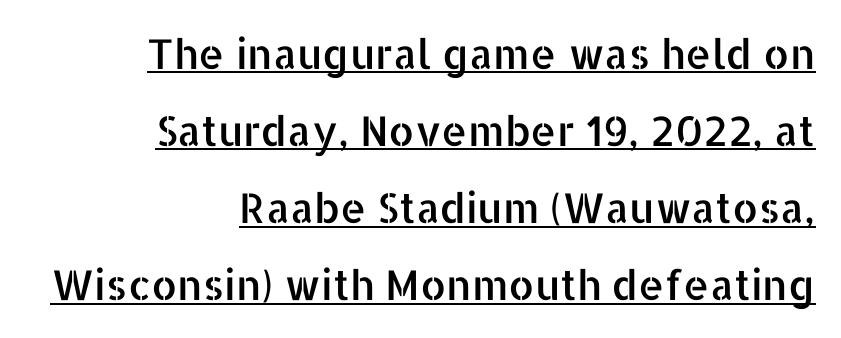
The image shows 41 px sans-serif type, upright; set right-aligned, line spacing 1.88x, normal letter spacing, underlined; low stroke contrast and a medium x-height.
